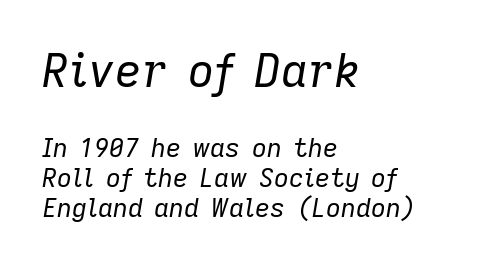
The image shows 46 px regular-weight type, italic (leaning right); set left-aligned, tight line spacing (1.14x), normal letter spacing, not underlined; the first (top) block is 1.77x larger; low stroke contrast and a medium x-height.
